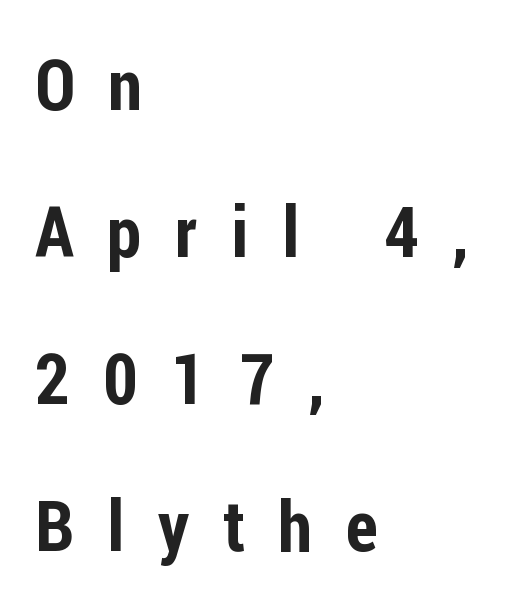
Q: Is the text italic (slanted)? A: No, it is upright.
Q: Is the typeface a serif or a sans-serif typeface? A: Sans-serif.
Q: Is the text underlined? A: No.
Q: How is the paragraph aligned? A: Left-aligned.
Q: Is the spacing between letters normal or unusually wide? A: Unusually wide.
Q: Is the spacing between lines tight, normal or loose? A: Loose.
Q: Width (condensed, normal, or wide)? A: Condensed.
Q: Stroke contrast? A: Low.
Q: x-height? A: Medium.
Q: Monospaced? A: No.
